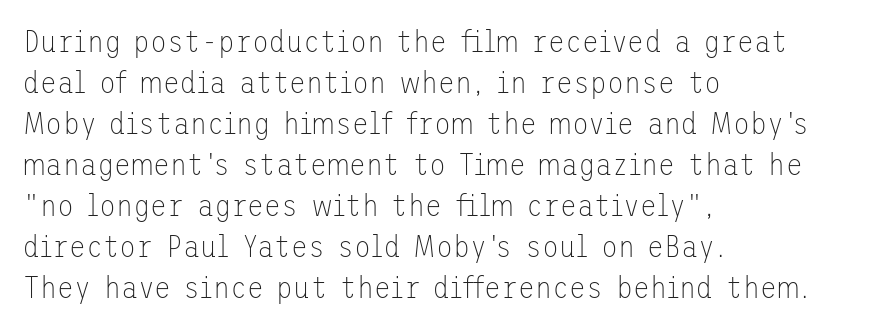
{"serif": "no", "italic": "no", "bold": "no", "weight": "thin", "width": "normal", "stroke_contrast": "low", "x_height": "medium", "underline": "no", "align": "left", "line_spacing": "normal", "line_spacing_ratio": 1.32, "letter_spacing": "normal", "letter_spacing_em": 0.0, "glyph_px": 31}
